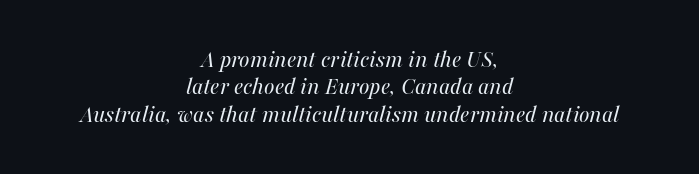
The image shows 25 px text type, italic (leaning right); set centered, tight line spacing (1.1x), normal letter spacing, not underlined.
